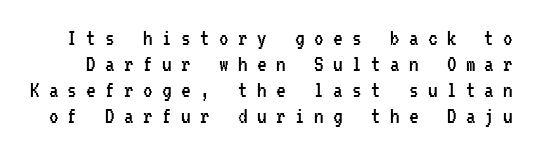
Q: Is the text bold? A: No.
Q: Is the text italic (slanted)? A: No, it is upright.
Q: Is the text underlined? A: No.
Q: Is the spacing between letters normal or unusually wide? A: Unusually wide.
Q: Is the spacing between lines tight, normal or loose? A: Tight.
